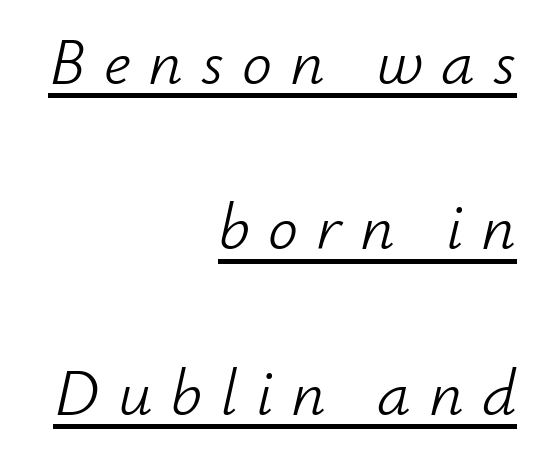
Q: Is the text bold? A: No.
Q: Is the text italic (slanted)? A: Yes, it leans right by about 12 degrees.
Q: Is the text underlined? A: Yes.
Q: How is the paragraph aligned? A: Right-aligned.
Q: Is the spacing between letters normal or unusually wide? A: Unusually wide.
Q: Is the spacing between lines tight, normal or loose? A: Loose.
Q: Width (condensed, normal, or wide)? A: Normal.
Q: Stroke contrast? A: Low.
Q: x-height? A: Small.
Q: Monospaced? A: No.
